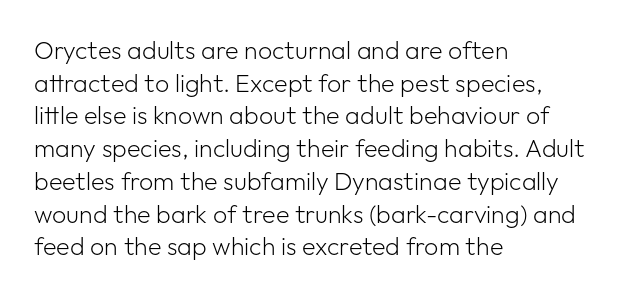
{"italic": "no", "bold": "no", "underline": "no", "align": "left", "line_spacing": "normal", "line_spacing_ratio": 1.31, "letter_spacing": "normal", "letter_spacing_em": 0.0, "glyph_px": 25}
